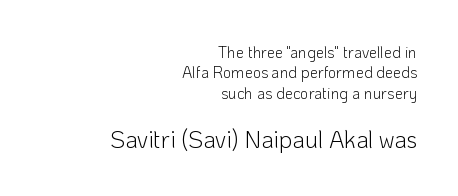
On a weight scale, this lands at 450 or below. Casual observation: everything's shoved over to the right. Students, note that the glyphs here touch the page at normal intervals. Ascenders rise straight up at ninety degrees. The string is rendered with underlining switched off.
